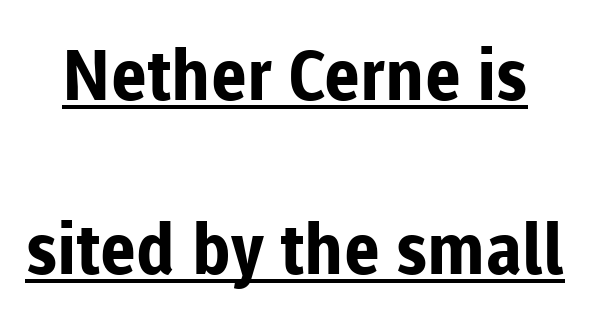
The font family rendered here belongs to the sans-serif group. Unlike italic type, these characters show no tilt at all. Is there much room between lines? Yes — plenty of vertical air separates them. What decoration does the sample have? An underline. Standard letterfit; no display-style spreading of the glyphs. The face used here is proportionally spaced, like ordinary book or web type.
